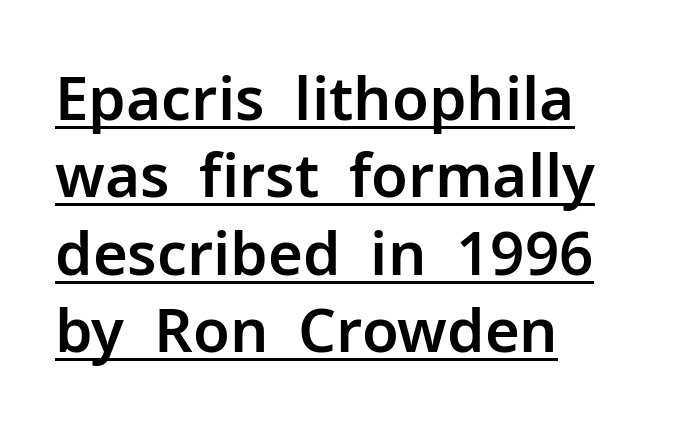
{"serif": "no", "italic": "no", "width": "normal", "stroke_contrast": "low", "x_height": "medium", "monospaced": "no", "underline": "yes", "align": "left", "line_spacing": "normal", "line_spacing_ratio": 1.29, "letter_spacing": "normal", "letter_spacing_em": 0.0, "glyph_px": 60}
